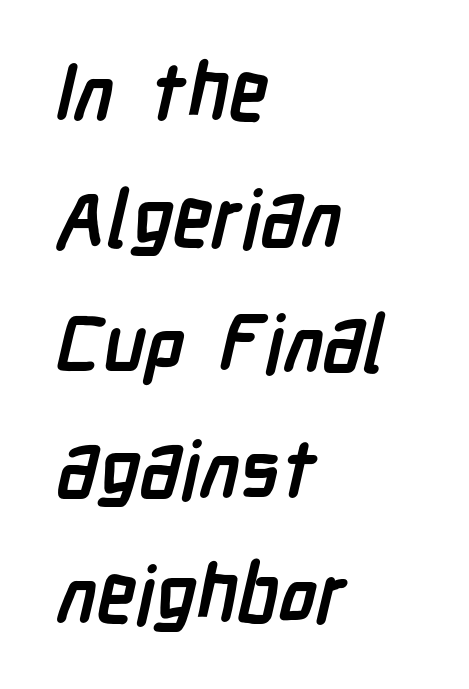
{"serif": "no", "bold": "yes", "weight": "semibold", "width": "condensed", "stroke_contrast": "low", "x_height": "medium", "monospaced": "no", "underline": "no", "align": "left", "line_spacing": "normal", "line_spacing_ratio": 1.59, "letter_spacing": "normal", "letter_spacing_em": 0.0, "glyph_px": 79}
